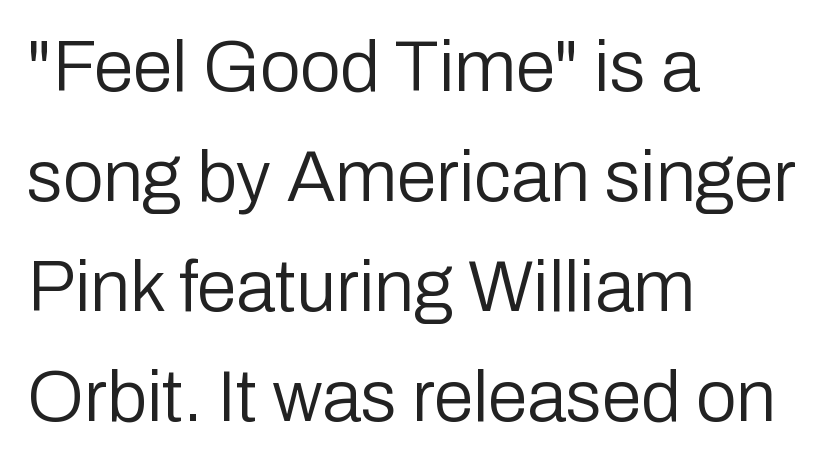
Q: Is the text bold? A: No.
Q: Is the text italic (slanted)? A: No, it is upright.
Q: Is the typeface a serif or a sans-serif typeface? A: Sans-serif.
Q: Is the text underlined? A: No.
Q: How is the paragraph aligned? A: Left-aligned.
Q: Is the spacing between letters normal or unusually wide? A: Normal.
Q: Is the spacing between lines tight, normal or loose? A: Normal.
Q: Width (condensed, normal, or wide)? A: Normal.
Q: Stroke contrast? A: Low.
Q: x-height? A: Medium.
Q: Monospaced? A: No.
